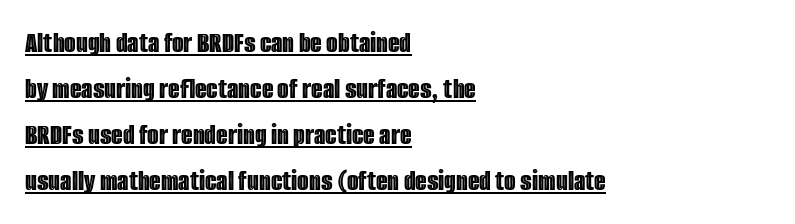
Characters remain perfectly vertical along every line. This block has exactly the height ordinary leading produces. The paragraph has a hard left edge and a soft right edge. The face used here appears with an underline applied. These lines are rendered in a variable-pitch font. Here the glyphs are tracked normally, forming tight word shapes.
